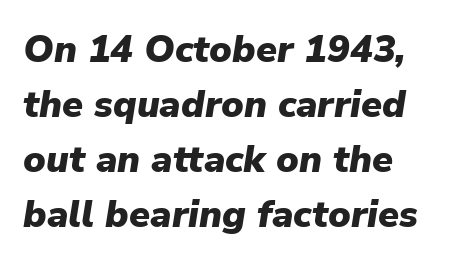
Leading matches the norm, producing a regular column. Each word holds together tightly as a unit, with standard inter-letter gaps. Chunky letters — that's bold for sure. Letters rest on an invisible, unmarked baseline. Slanted lettering throughout.
